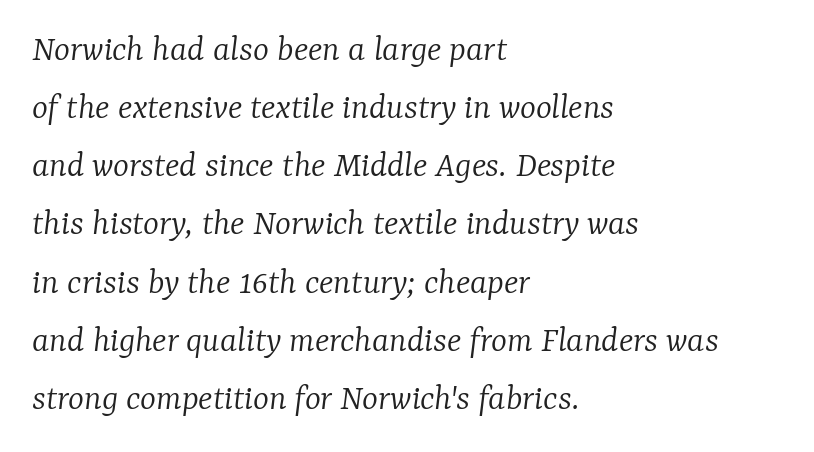
The image shows 38 px light serif type, italic (leaning right); set left-aligned, normal line spacing (1.53x), normal letter spacing, not underlined; low stroke contrast and a medium x-height.
